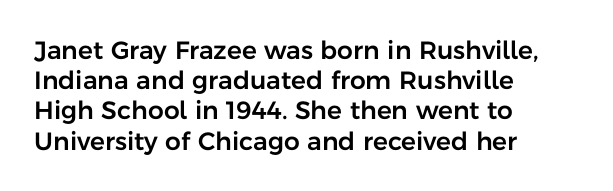
Standard letterfit; no display-style spreading of the glyphs. A typesetter would mark this as roman, not italic. Does the copy run flush right? No — it runs flush left. Words float on clear page, feet unadorned.
